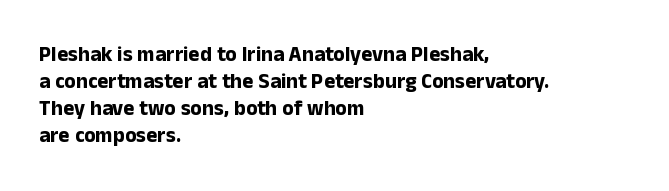
The image shows 21 px bold type, upright; set left-aligned, normal line spacing (1.29x), normal letter spacing, not underlined.
